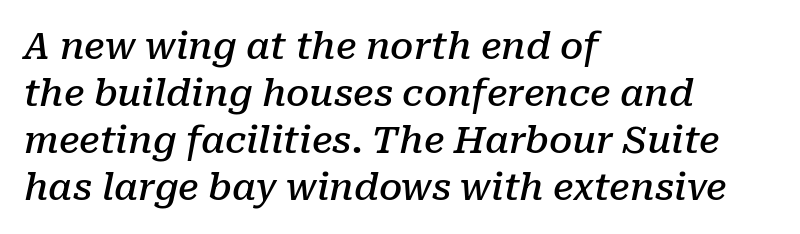
The image shows 37 px semibold serif type, italic (leaning right); set left-aligned, normal line spacing (1.27x), normal letter spacing, not underlined; low stroke contrast and a medium x-height.
